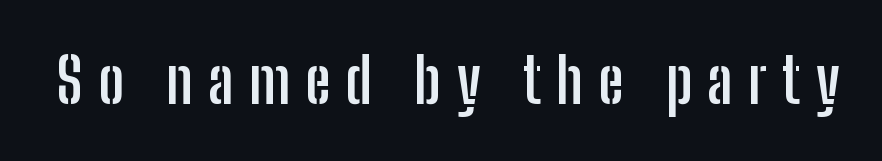
The image shows 62 px semibold, condensed sans-serif type, upright; set unusually wide letter spacing (+0.24 em), not underlined; low stroke contrast and a medium x-height.
